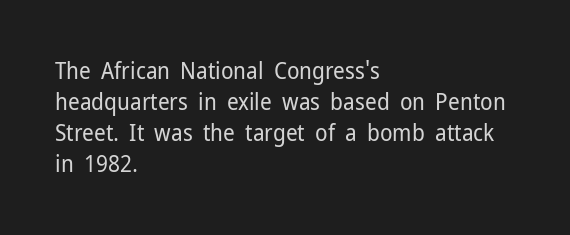
Posture: upright roman. The ragged edge is on the right, which tells us the setting is flush left. Reading down the column, the eye jumps a familiar distance to each next line. The specimen omits any rule beneath the text block's lines. The face looks like a standard text weight, possibly lighter.
